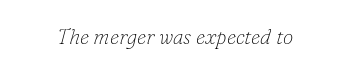
Q: Is the text bold? A: No.
Q: Is the text italic (slanted)? A: Yes, it leans right by about 16 degrees.
Q: Is the text underlined? A: No.
Q: Is the spacing between letters normal or unusually wide? A: Normal.
